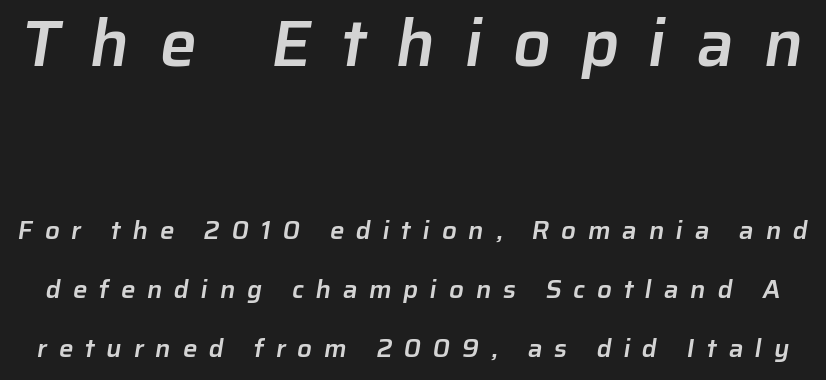
{"serif": "no", "bold": "semi", "weight": "semibold", "width": "normal", "stroke_contrast": "low", "x_height": "medium", "monospaced": "no", "underline": "no", "line_spacing": "loose", "line_spacing_ratio": 2.27, "letter_spacing": "wide", "letter_spacing_em": 0.45, "larger_block": "first", "size_ratio": 2.54, "glyph_px": 66}
